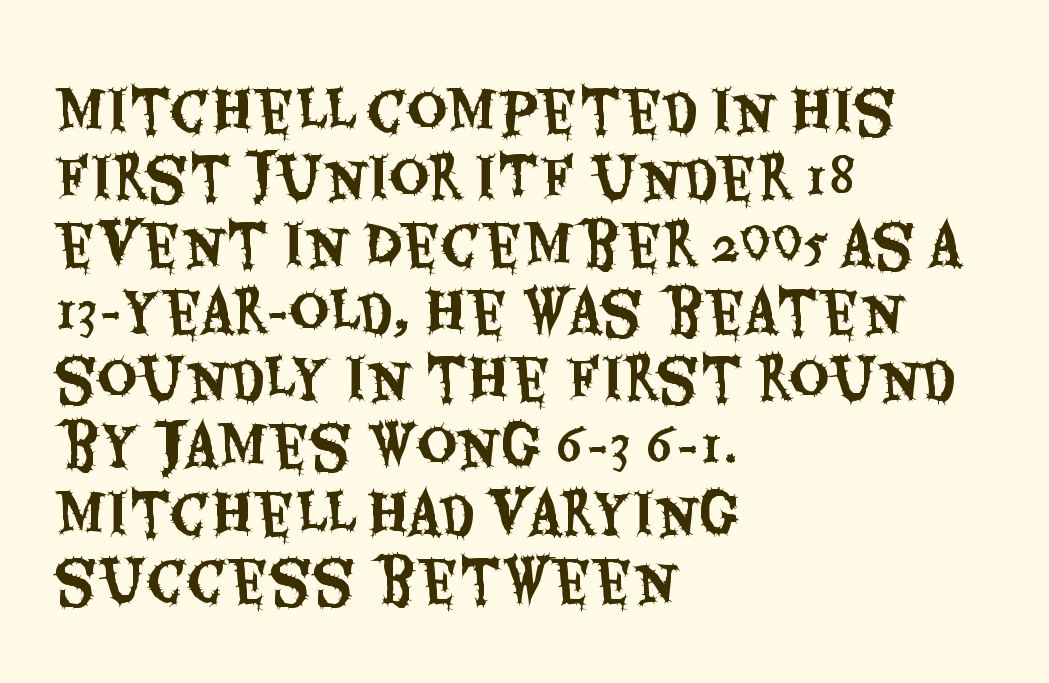
Q: Is the text italic (slanted)? A: No, it is upright.
Q: Is the typeface a serif or a sans-serif typeface? A: Sans-serif.
Q: Is the text underlined? A: No.
Q: How is the paragraph aligned? A: Left-aligned.
Q: Is the spacing between letters normal or unusually wide? A: Normal.
Q: Width (condensed, normal, or wide)? A: Condensed.
Q: Stroke contrast? A: Medium.
Q: x-height? A: Large.
Q: Monospaced? A: No.
